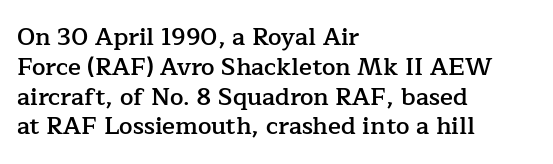
The image shows 24 px text type, upright; set left-aligned, line spacing 1.24x, normal letter spacing, not underlined.
